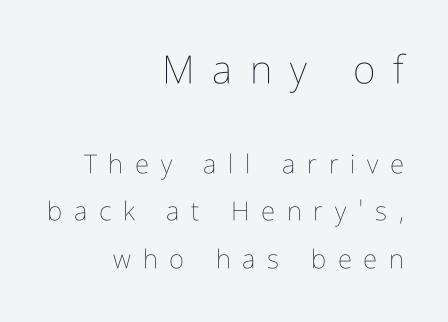
Q: Is the text bold? A: No.
Q: Is the text italic (slanted)? A: No, it is upright.
Q: Is the text underlined? A: No.
Q: How is the paragraph aligned? A: Right-aligned.
Q: Is the spacing between letters normal or unusually wide? A: Unusually wide.
Q: Which block of text is set in a larger size, the first (top) or the second (bottom)? A: The first (top) one.
Q: Width (condensed, normal, or wide)? A: Condensed.
Q: Stroke contrast? A: Low.
Q: x-height? A: Medium.
Q: Monospaced? A: No.
